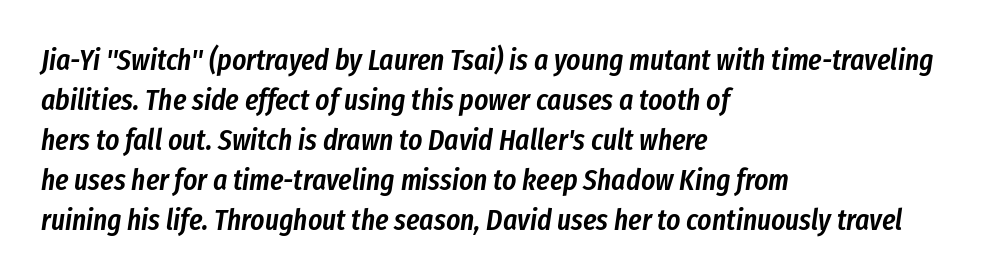
The image shows 30 px semibold, condensed type, italic (leaning right); set left-aligned, normal line spacing (1.33x), normal letter spacing, not underlined; low stroke contrast and a medium x-height.
